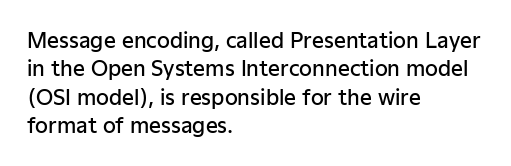
The image shows 21 px text type, upright; set left-aligned, normal line spacing (1.35x), normal letter spacing, not underlined.
